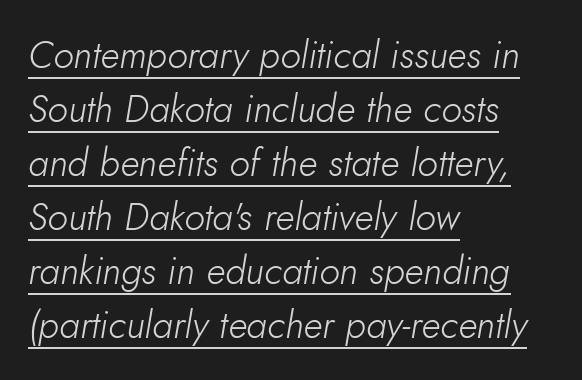
The whole block is typeset with a tilt. Caption: standard tracking, unaltered. Summary of vertical rhythm: regular, with standard interline spacing. Underlining? Definitely there.
